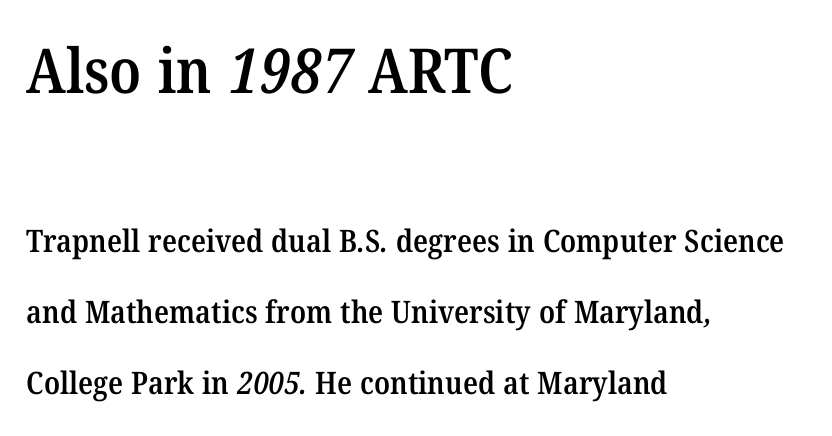
The image shows 62 px semibold serif type; set left-aligned, loose line spacing (2.29x), normal letter spacing, not underlined; the first (top) block is 2.0x larger; medium stroke contrast and a medium x-height.
